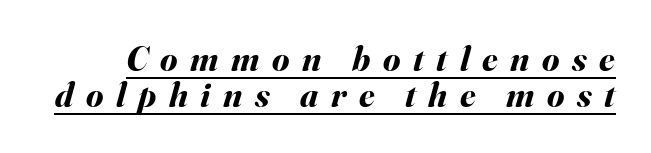
The image shows 35 px bold type, italic (leaning right); set tight line spacing (1.04x), unusually wide letter spacing (+0.36 em), underlined; medium stroke contrast and a small x-height.
